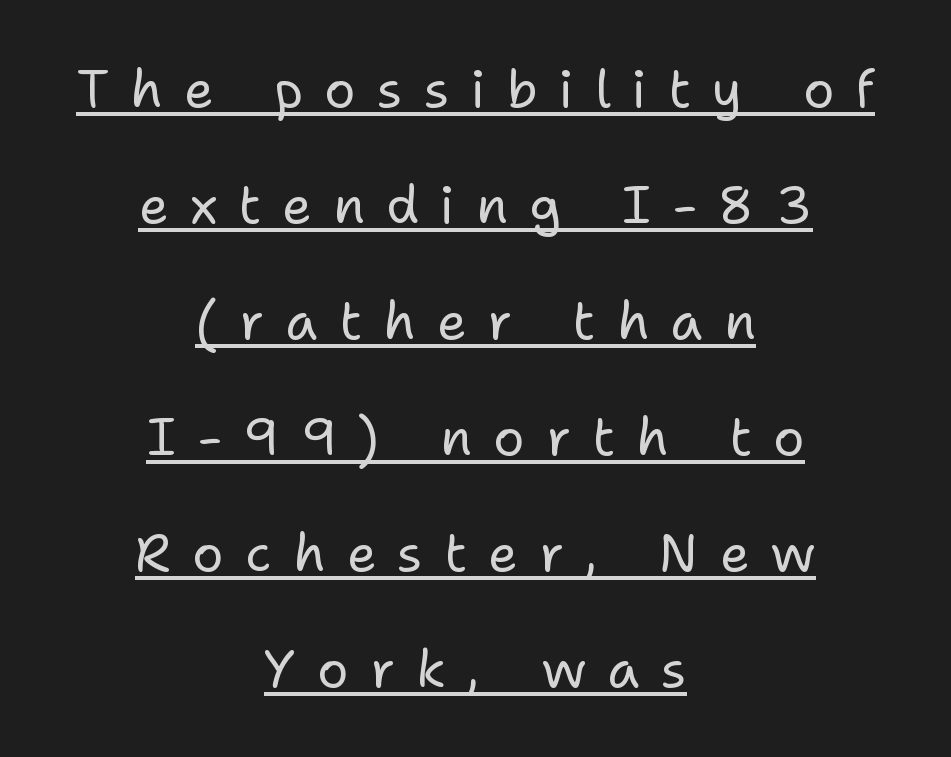
{"serif": "no", "italic": "no", "bold": "no", "weight": "regular", "width": "normal", "stroke_contrast": "low", "x_height": "medium", "monospaced": "no", "underline": "yes", "align": "center", "line_spacing": "loose", "line_spacing_ratio": 2.23, "letter_spacing": "wide", "letter_spacing_em": 0.41, "glyph_px": 52}
